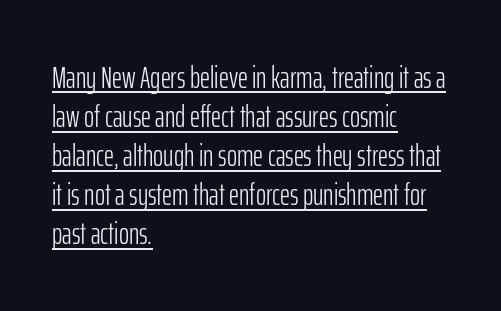
{"serif": "no", "italic": "no", "bold": "no", "weight": "light", "width": "condensed", "stroke_contrast": "low", "x_height": "medium", "monospaced": "no", "underline": "yes", "align": "left", "line_spacing": "normal", "line_spacing_ratio": 1.26, "letter_spacing": "normal", "letter_spacing_em": 0.0, "glyph_px": 31}
